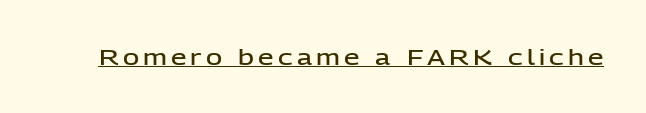
{"italic": "no", "bold": "semi", "underline": "yes", "glyph_px": 22}
